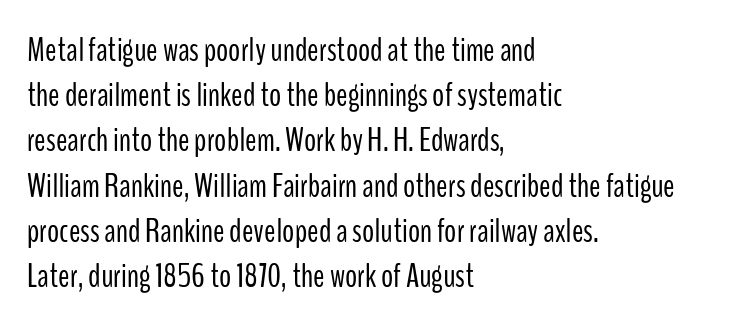
Q: Is the text bold? A: No.
Q: Is the text italic (slanted)? A: No, it is upright.
Q: Is the typeface a serif or a sans-serif typeface? A: Sans-serif.
Q: Is the text underlined? A: No.
Q: How is the paragraph aligned? A: Left-aligned.
Q: Is the spacing between letters normal or unusually wide? A: Normal.
Q: Is the spacing between lines tight, normal or loose? A: Normal.
Q: Width (condensed, normal, or wide)? A: Condensed.
Q: Stroke contrast? A: Low.
Q: x-height? A: Medium.
Q: Monospaced? A: No.
